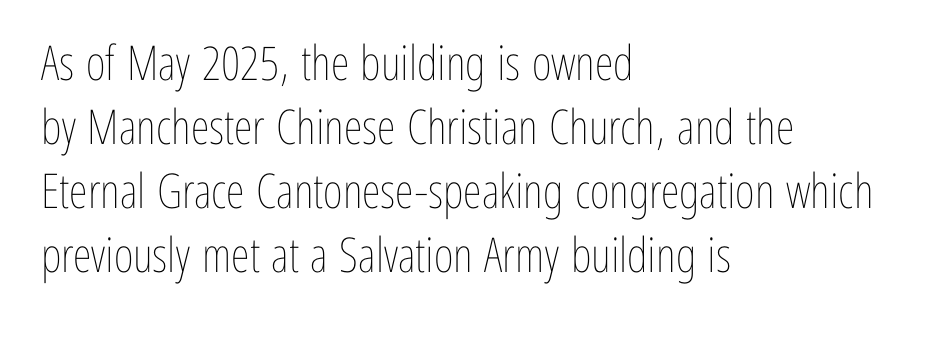
The image shows 48 px thin, condensed type, upright; set left-aligned, normal line spacing (1.33x), normal letter spacing, not underlined; low stroke contrast and a medium x-height.
